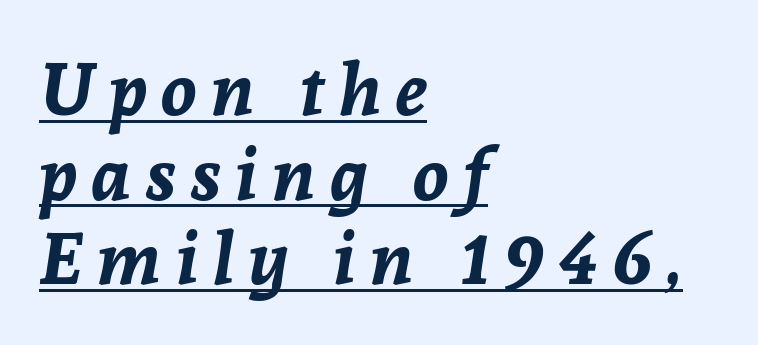
The image shows 73 px bold type, italic (leaning right); set left-aligned, line spacing 1.16x, unusually wide letter spacing (+0.2 em), underlined; low stroke contrast and a medium x-height.
